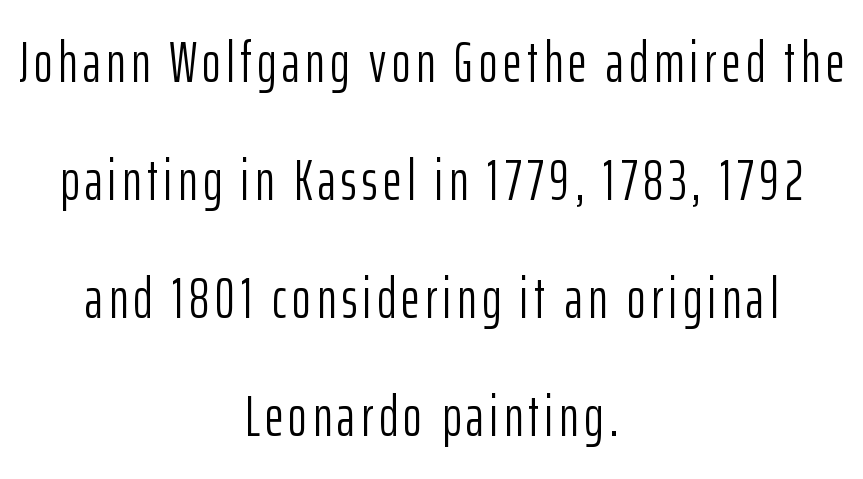
{"serif": "no", "italic": "no", "bold": "no", "weight": "light", "width": "condensed", "stroke_contrast": "low", "x_height": "medium", "monospaced": "no", "underline": "no", "align": "center", "line_spacing": "loose", "line_spacing_ratio": 2.07, "glyph_px": 57}
